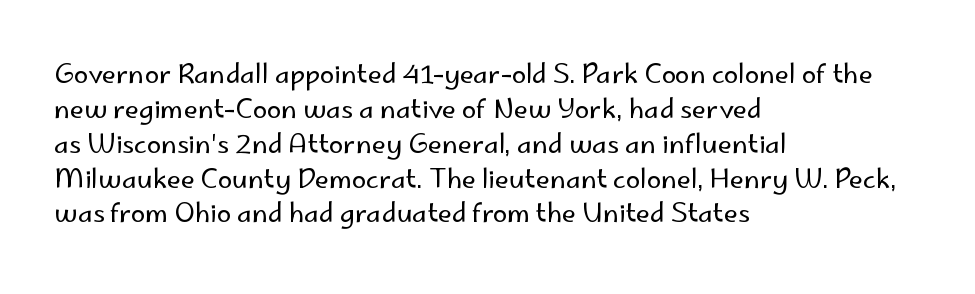
Q: Is the text bold? A: No.
Q: Is the text italic (slanted)? A: No, it is upright.
Q: Is the text underlined? A: No.
Q: How is the paragraph aligned? A: Left-aligned.
Q: Is the spacing between letters normal or unusually wide? A: Normal.
Q: Is the spacing between lines tight, normal or loose? A: Normal.
